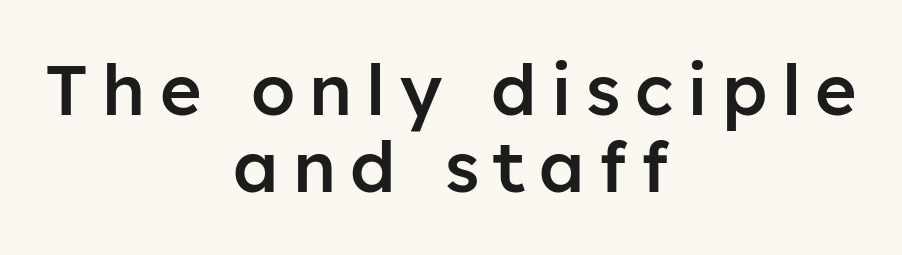
The image shows 71 px semibold sans-serif type, upright; set centered, tight line spacing (1.09x), unusually wide letter spacing (+0.2 em), not underlined; low stroke contrast and a medium x-height.
